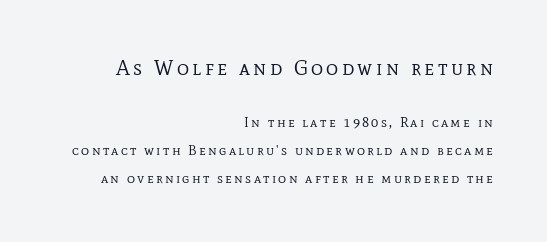
Q: Is the text bold? A: No.
Q: Is the text italic (slanted)? A: No, it is upright.
Q: Is the text underlined? A: No.
Q: How is the paragraph aligned? A: Right-aligned.
Q: Is the spacing between lines tight, normal or loose? A: Loose.
Q: Which block of text is set in a larger size, the first (top) or the second (bottom)? A: The first (top) one.
